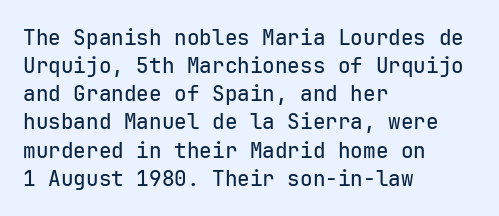
Teacher's note: observe the even left margin — that is flush-left alignment. No italicization has been applied; the sample stays upright. Clear beneath every line of the passage. Honestly, the letter spacing is just normal — you wouldn't notice it. A typesetter would call this leading conventional body-copy spacing.
